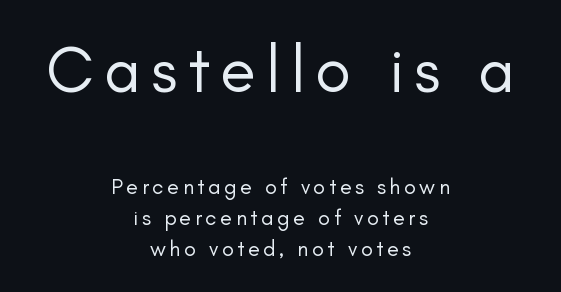
This is the regular roman posture of the typeface. Descender tails drop into unmarked territory. The passage shown stacks its lines at a standard gap. Between these two stacked blocks, the higher one wins on size.
